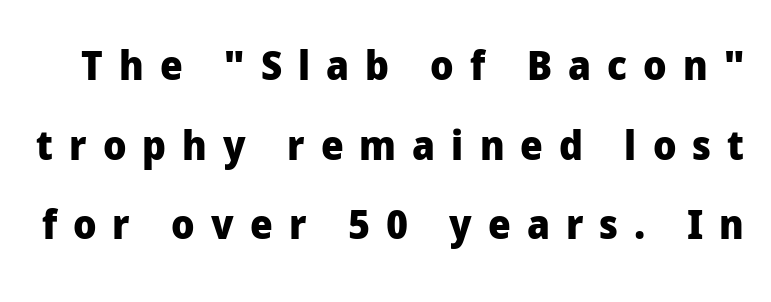
{"serif": "no", "italic": "no", "bold": "yes", "weight": "heavy", "width": "normal", "stroke_contrast": "low", "x_height": "medium", "monospaced": "no", "underline": "no", "line_spacing": "loose", "line_spacing_ratio": 1.99, "letter_spacing": "wide", "letter_spacing_em": 0.4, "glyph_px": 40}
